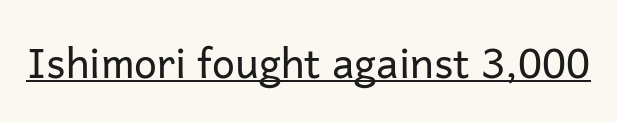
Q: Is the text bold? A: No.
Q: Is the text italic (slanted)? A: No, it is upright.
Q: Is the typeface a serif or a sans-serif typeface? A: Sans-serif.
Q: Is the text underlined? A: Yes.
Q: Is the spacing between letters normal or unusually wide? A: Normal.
Q: Width (condensed, normal, or wide)? A: Normal.
Q: Stroke contrast? A: Low.
Q: x-height? A: Medium.
Q: Monospaced? A: No.
